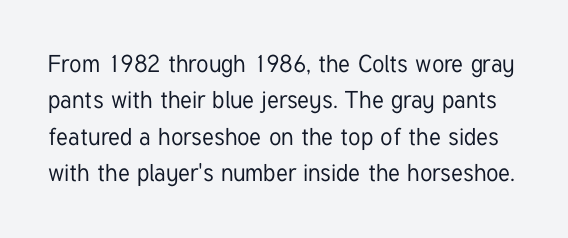
The image shows 24 px text type, upright; set normal line spacing (1.52x), normal letter spacing, not underlined.
